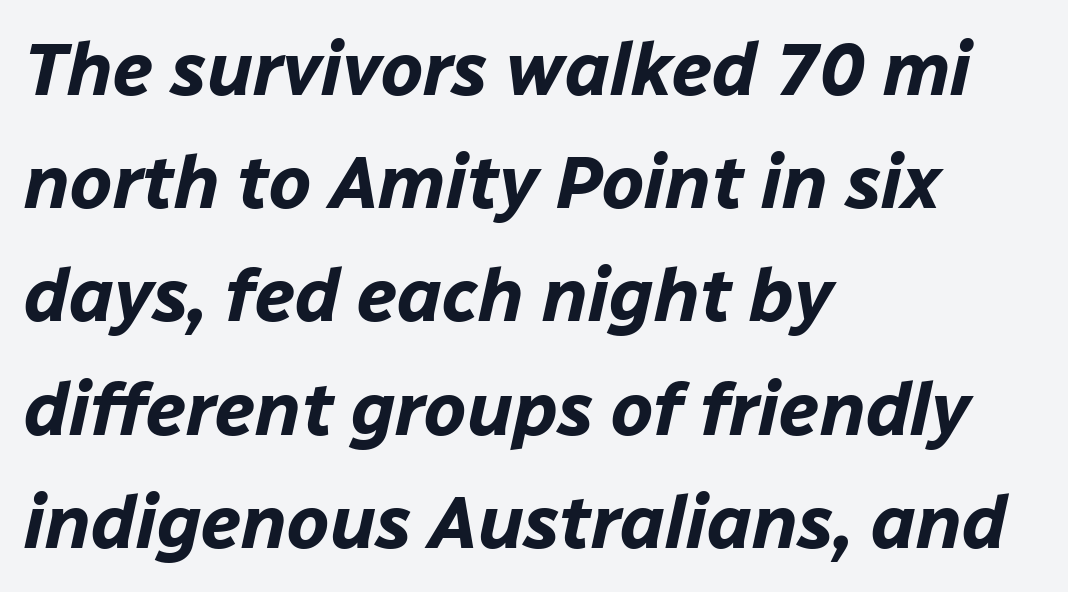
Q: Is the text bold? A: Yes.
Q: Is the text italic (slanted)? A: Yes, it leans right by about 12 degrees.
Q: Is the text underlined? A: No.
Q: How is the paragraph aligned? A: Left-aligned.
Q: Is the spacing between letters normal or unusually wide? A: Normal.
Q: Is the spacing between lines tight, normal or loose? A: Normal.
Q: Width (condensed, normal, or wide)? A: Normal.
Q: Stroke contrast? A: Low.
Q: x-height? A: Medium.
Q: Monospaced? A: No.
